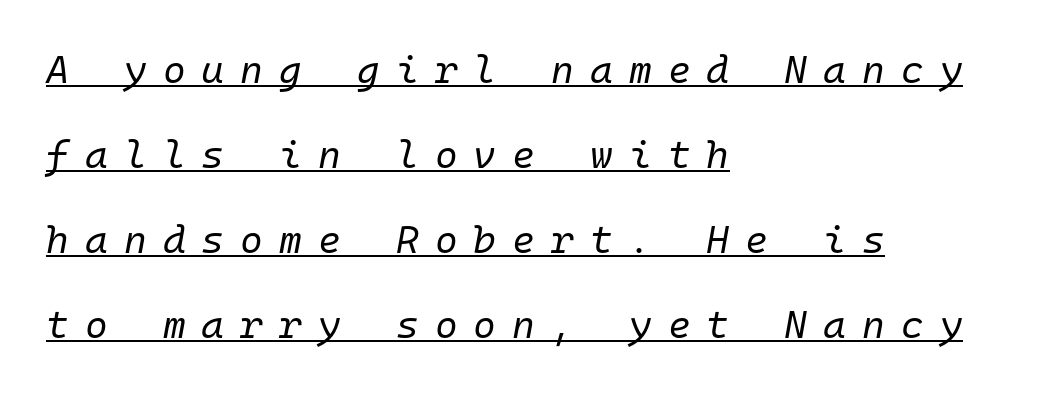
{"italic": "yes", "lean": "right", "slant_degrees": 10, "bold": "no", "weight": "regular", "width": "normal", "stroke_contrast": "low", "x_height": "medium", "monospaced": "yes", "underline": "yes", "align": "left", "line_spacing": "loose", "line_spacing_ratio": 2.18, "letter_spacing": "wide", "letter_spacing_em": 0.41, "glyph_px": 39}
